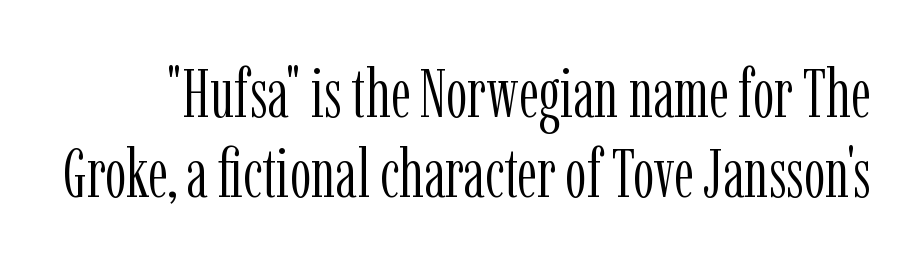
The letters carry serifs — small finishing strokes at the ends of their stems. The gaps between neighbouring characters are ordinary and unremarkable. Note the varied advance widths — an 'i' is clearly narrower than an 'm'. The cut favours lightness, reaching ordinary text weight at its darkest. The glyphs are unaccompanied by any horizontal stroke below them.
